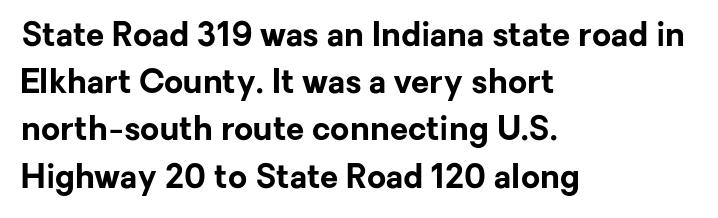
{"serif": "no", "italic": "no", "bold": "yes", "weight": "bold", "width": "normal", "stroke_contrast": "low", "x_height": "medium", "monospaced": "no", "underline": "no", "align": "left", "line_spacing": "normal", "line_spacing_ratio": 1.43, "letter_spacing": "normal", "letter_spacing_em": 0.0, "glyph_px": 33}
